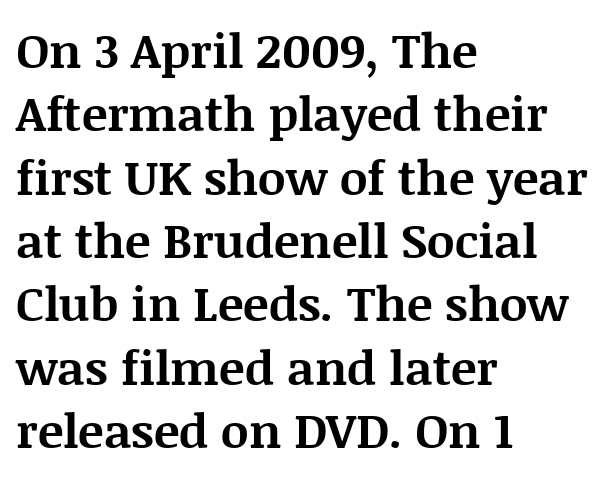
Looks like regular typesetting: each glyph gets only the width it needs. Each word holds together tightly as a unit, with standard inter-letter gaps. The passage is arranged the way most books set body copy — flush left. The font is running at its bold setting. The zone under the glyphs is completely vacant. This sample keeps an unexceptional amount of space between lines.
